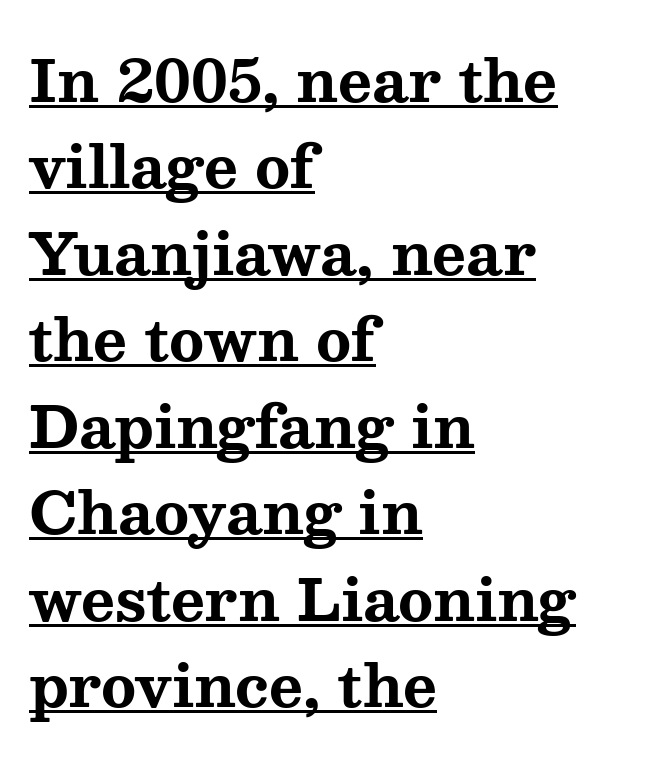
The image shows 58 px bold, wide serif type, upright; set left-aligned, normal line spacing (1.49x), normal letter spacing, underlined; medium stroke contrast and a medium x-height.
